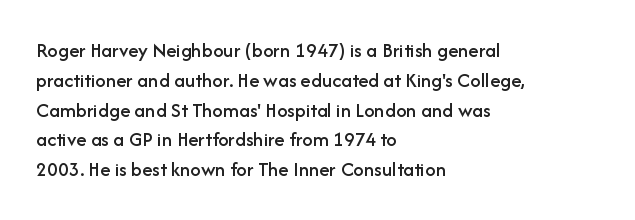
Q: Is the text italic (slanted)? A: No, it is upright.
Q: Is the text underlined? A: No.
Q: How is the paragraph aligned? A: Left-aligned.
Q: Is the spacing between letters normal or unusually wide? A: Normal.
Q: Is the spacing between lines tight, normal or loose? A: Normal.
